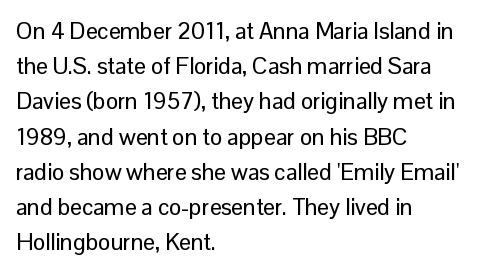
Q: Is the text italic (slanted)? A: No, it is upright.
Q: Is the text underlined? A: No.
Q: How is the paragraph aligned? A: Left-aligned.
Q: Is the spacing between letters normal or unusually wide? A: Normal.
Q: Is the spacing between lines tight, normal or loose? A: Normal.
